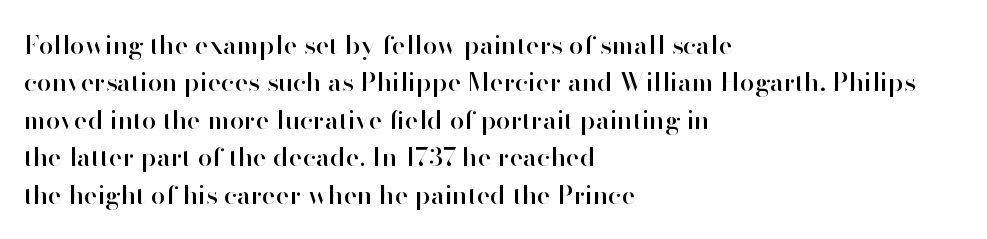
{"italic": "no", "underline": "no", "align": "left", "line_spacing": "normal", "line_spacing_ratio": 1.44, "letter_spacing": "normal", "letter_spacing_em": 0.0, "glyph_px": 26}
